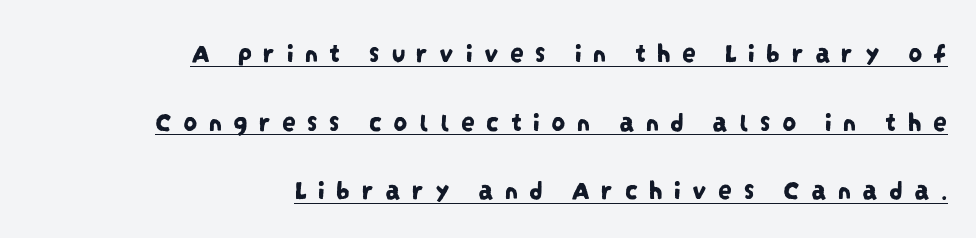
The space between consecutive lines is lavish. The tracking jumps out immediately: characters are airy and widely separated. Each letter's strokes conclude bluntly, with no projecting serifs. All the whitespace from short lines collects on the left. Underlining? Definitely there. Character widths vary here, with narrow letters taking less room than wide ones.
